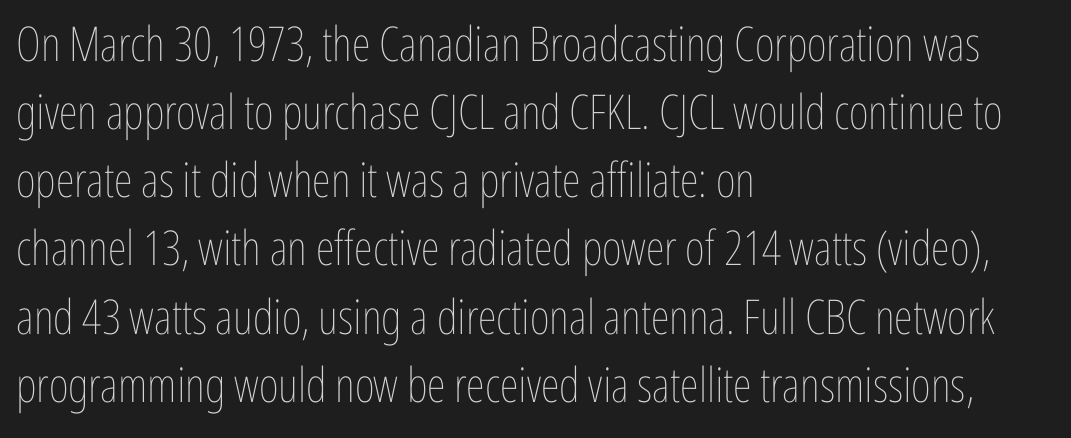
Stems and bowls with no extra thickness — not bold. Observe the ordinary spacing: letters are neighbours, not strangers. Check under the words: just untouched page. Is this a fixed-width face? No — the glyphs have proportional, varying widths. When letters stand straight like this, we call the style roman or upright. The rows are spaced the way most documents space them.
